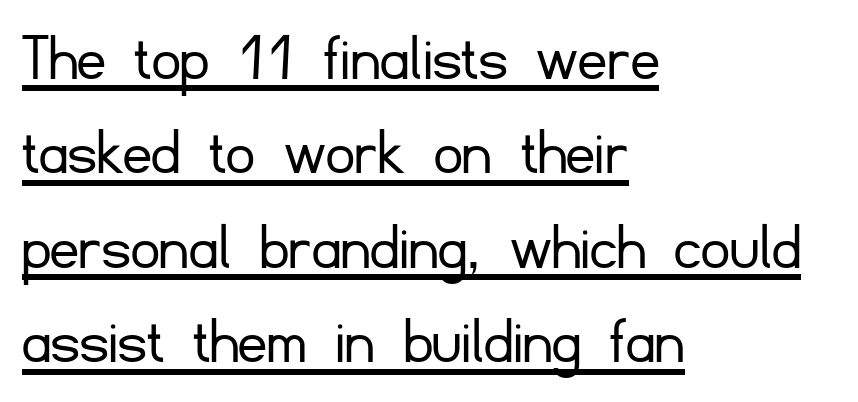
{"serif": "no", "italic": "no", "bold": "no", "weight": "light", "width": "normal", "stroke_contrast": "low", "x_height": "small", "monospaced": "no", "underline": "yes", "align": "left", "line_spacing": "normal", "line_spacing_ratio": 1.35, "letter_spacing": "normal", "letter_spacing_em": 0.0, "glyph_px": 70}
